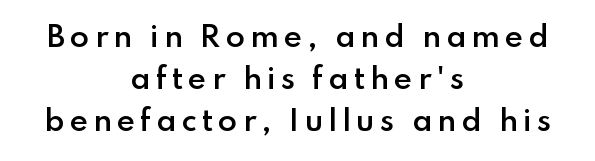
{"serif": "no", "italic": "no", "bold": "semi", "weight": "semibold", "width": "normal", "stroke_contrast": "low", "x_height": "small", "monospaced": "no", "underline": "no", "align": "center", "line_spacing": "normal", "line_spacing_ratio": 1.5, "glyph_px": 28}
